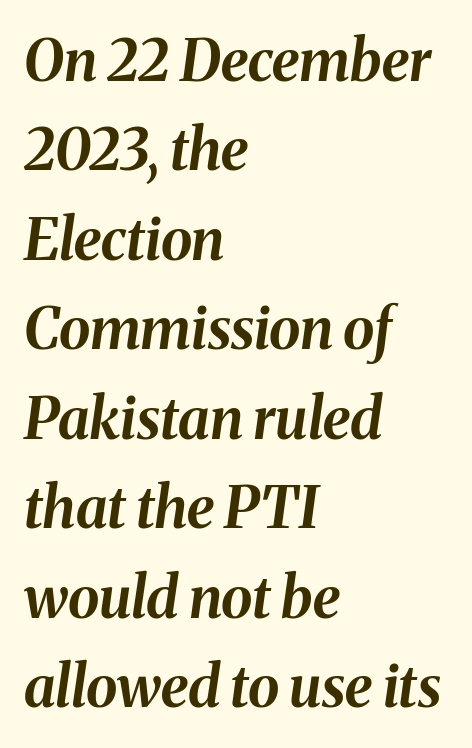
The image shows 57 px bold type, italic (leaning right); set left-aligned, normal line spacing (1.57x), normal letter spacing, not underlined; medium stroke contrast and a medium x-height.
